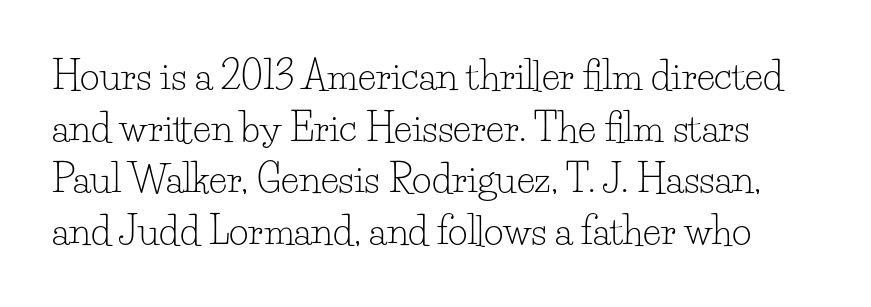
Q: Is the text bold? A: No.
Q: Is the text italic (slanted)? A: No, it is upright.
Q: Is the typeface a serif or a sans-serif typeface? A: Serif.
Q: Is the text underlined? A: No.
Q: Is the spacing between letters normal or unusually wide? A: Normal.
Q: Is the spacing between lines tight, normal or loose? A: Normal.
Q: Width (condensed, normal, or wide)? A: Normal.
Q: Stroke contrast? A: Low.
Q: x-height? A: Small.
Q: Monospaced? A: No.
